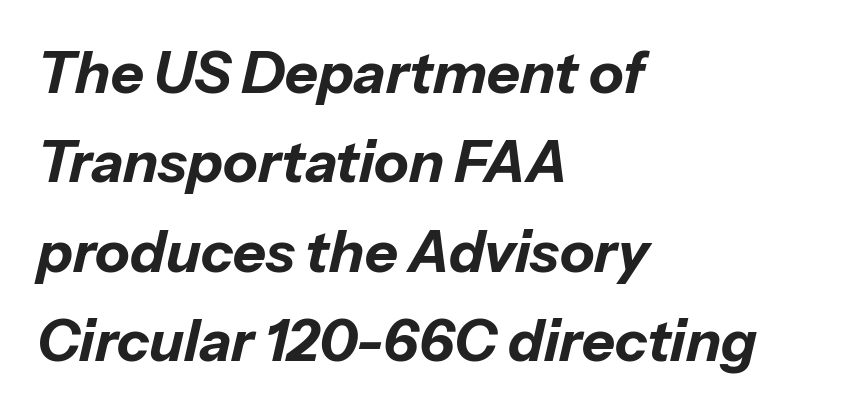
{"italic": "yes", "lean": "right", "slant_degrees": 13, "bold": "yes", "weight": "bold", "width": "normal", "stroke_contrast": "low", "x_height": "medium", "monospaced": "no", "underline": "no", "align": "left", "line_spacing": "normal", "line_spacing_ratio": 1.57, "letter_spacing": "normal", "letter_spacing_em": 0.0, "glyph_px": 57}
